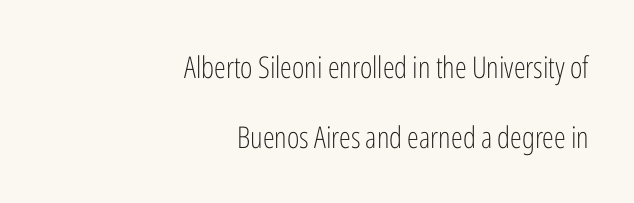
Think standard paragraph weight, or any step lighter than that. Letters rest on an invisible, unmarked baseline. You can tell from the bare stems that sans-serif type was used. Caption: multi-line text, flush right, ragged left. Interline gaps are noticeably wide in this sample.
